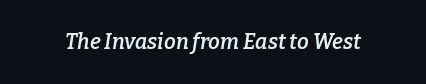
{"italic": "yes", "lean": "right", "slant_degrees": 9, "bold": "semi", "underline": "no", "letter_spacing": "normal", "letter_spacing_em": 0.0, "glyph_px": 21}
